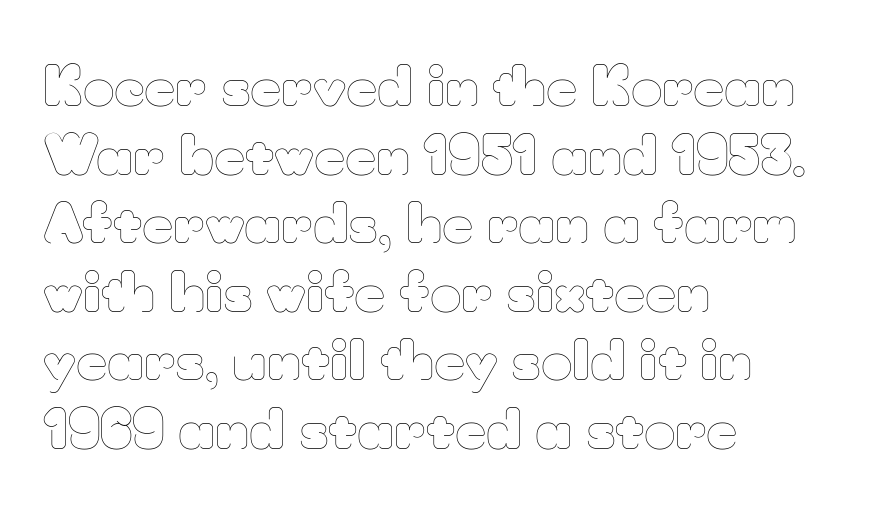
The characters are drawn with everyday or finer stroke widths. Is the letter spacing exaggerated? No — it looks like the ordinary default. The gap between lines stays unmarked. The specimen reads as upright at a glance.
